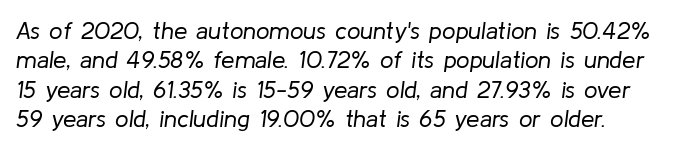
Look at the tracking — it's just the regular setting, nothing added. Rule under the text: the space is simply empty. Stroke thickness stays within the range of a standard reading face or lighter. Would a proofreader flag this as italicized? Yes.
